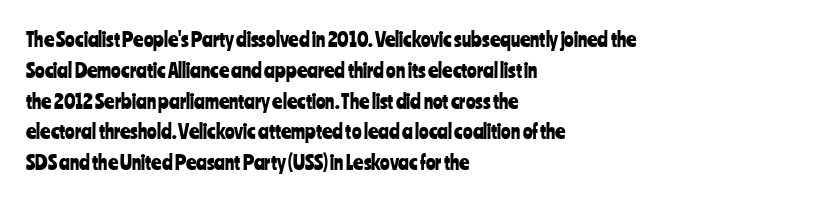
Q: Is the text italic (slanted)? A: No, it is upright.
Q: Is the text underlined? A: No.
Q: How is the paragraph aligned? A: Left-aligned.
Q: Is the spacing between letters normal or unusually wide? A: Normal.
Q: Is the spacing between lines tight, normal or loose? A: Normal.
